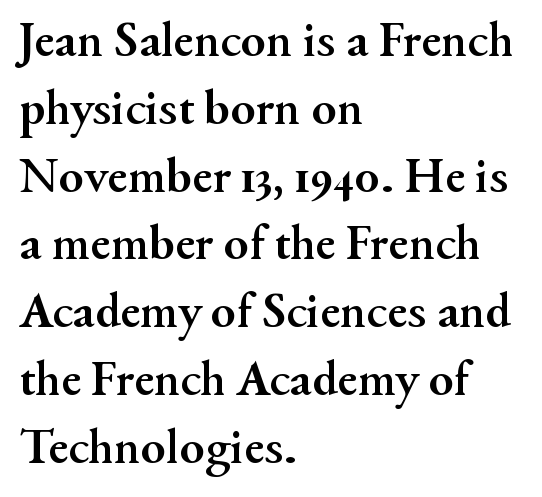
{"serif": "yes", "italic": "no", "bold": "yes", "weight": "semibold", "width": "normal", "stroke_contrast": "medium", "x_height": "small", "monospaced": "no", "underline": "no", "align": "left", "line_spacing": "normal", "line_spacing_ratio": 1.33, "letter_spacing": "normal", "letter_spacing_em": 0.0, "glyph_px": 51}
